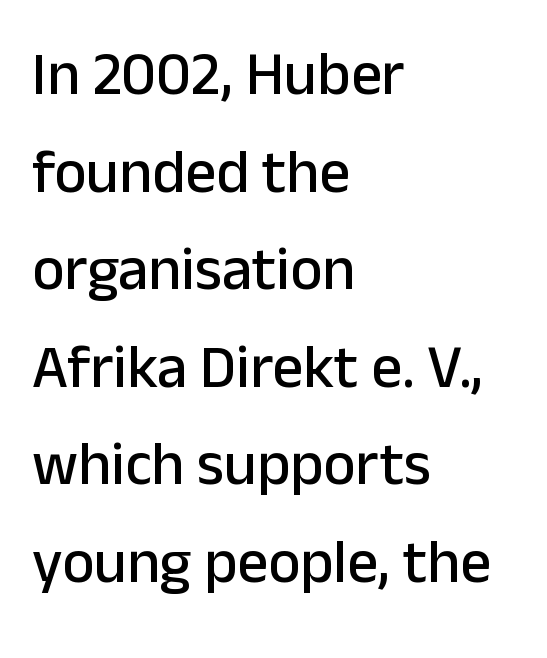
Q: Is the text italic (slanted)? A: No, it is upright.
Q: Is the typeface a serif or a sans-serif typeface? A: Sans-serif.
Q: Is the text underlined? A: No.
Q: How is the paragraph aligned? A: Left-aligned.
Q: Is the spacing between letters normal or unusually wide? A: Normal.
Q: Is the spacing between lines tight, normal or loose? A: Normal.
Q: Width (condensed, normal, or wide)? A: Normal.
Q: Stroke contrast? A: Low.
Q: x-height? A: Medium.
Q: Monospaced? A: No.
